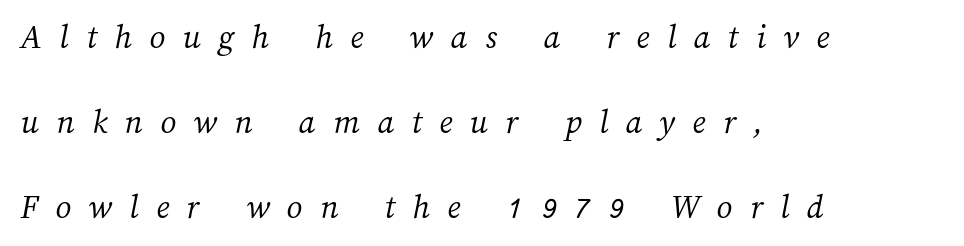
The image shows 35 px light type; set left-aligned, loose line spacing (2.43x), unusually wide letter spacing (+0.5 em), not underlined; medium stroke contrast and a medium x-height.
